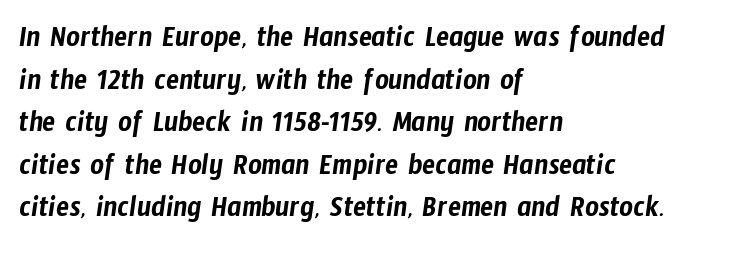
{"serif": "no", "width": "condensed", "stroke_contrast": "low", "x_height": "medium", "monospaced": "no", "underline": "no", "align": "left", "line_spacing": "normal", "line_spacing_ratio": 1.42, "letter_spacing": "normal", "letter_spacing_em": 0.0, "glyph_px": 30}
